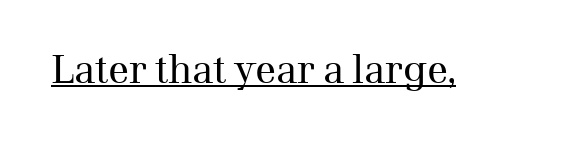
Q: Is the text bold? A: No.
Q: Is the text italic (slanted)? A: No, it is upright.
Q: Is the typeface a serif or a sans-serif typeface? A: Serif.
Q: Is the text underlined? A: Yes.
Q: Is the spacing between letters normal or unusually wide? A: Normal.
Q: Width (condensed, normal, or wide)? A: Normal.
Q: Stroke contrast? A: Medium.
Q: x-height? A: Medium.
Q: Monospaced? A: No.
